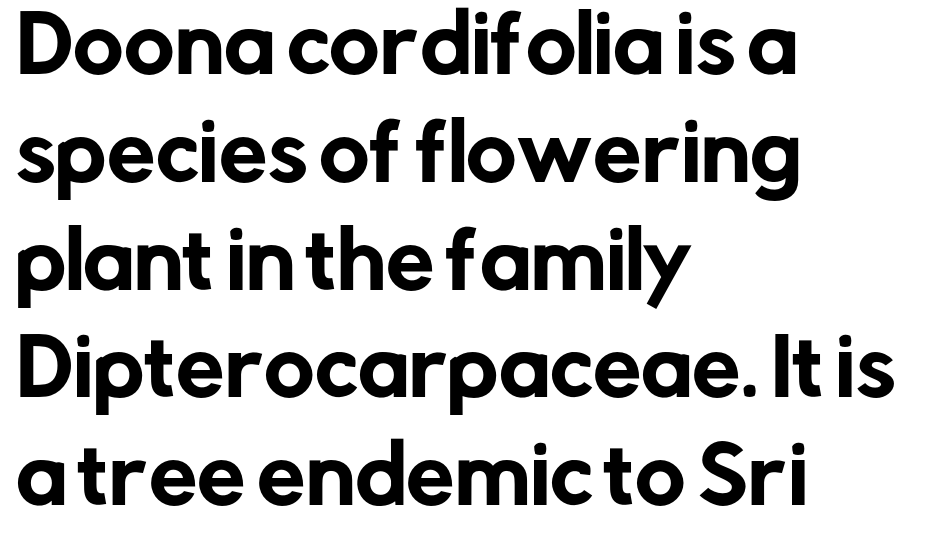
{"serif": "no", "italic": "no", "width": "normal", "stroke_contrast": "low", "x_height": "medium", "monospaced": "no", "underline": "no", "align": "left", "line_spacing": "normal", "line_spacing_ratio": 1.4, "letter_spacing": "normal", "letter_spacing_em": 0.0, "glyph_px": 77}
